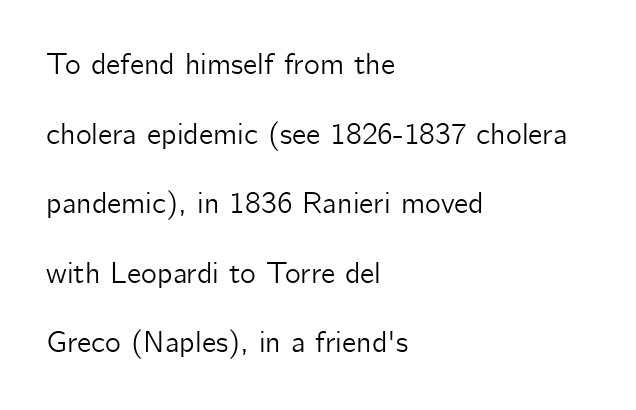
Q: Is the text italic (slanted)? A: No, it is upright.
Q: Is the typeface a serif or a sans-serif typeface? A: Sans-serif.
Q: Is the text underlined? A: No.
Q: How is the paragraph aligned? A: Left-aligned.
Q: Is the spacing between letters normal or unusually wide? A: Normal.
Q: Is the spacing between lines tight, normal or loose? A: Loose.
Q: Width (condensed, normal, or wide)? A: Normal.
Q: Stroke contrast? A: Low.
Q: x-height? A: Medium.
Q: Monospaced? A: No.
